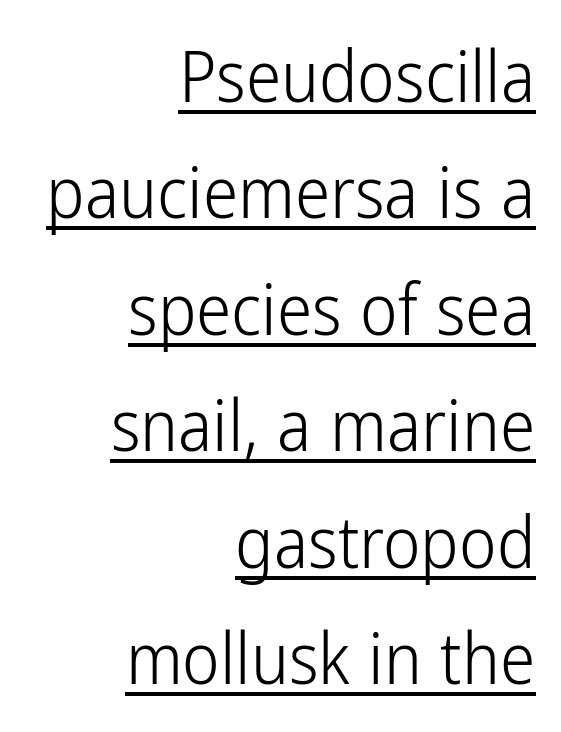
{"serif": "no", "italic": "no", "bold": "no", "weight": "light", "width": "condensed", "stroke_contrast": "low", "x_height": "medium", "monospaced": "no", "underline": "yes", "align": "right", "line_spacing": "normal", "line_spacing_ratio": 1.64, "letter_spacing": "normal", "letter_spacing_em": 0.0, "glyph_px": 71}
